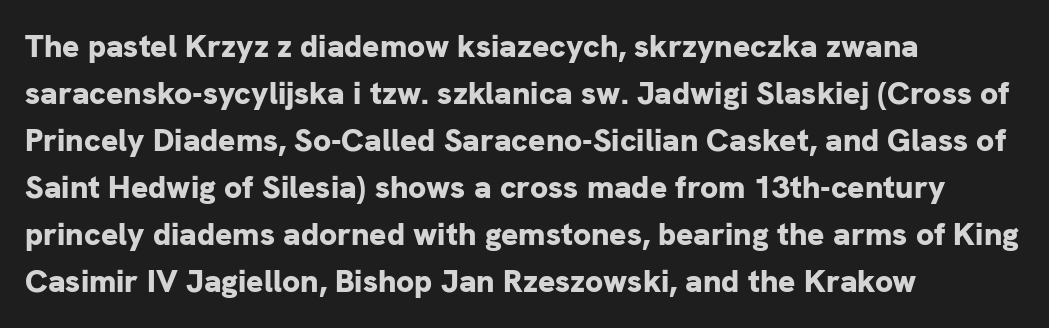
The image shows 32 px bold sans-serif type, upright; set left-aligned, normal line spacing (1.47x), normal letter spacing, not underlined; low stroke contrast and a medium x-height.
